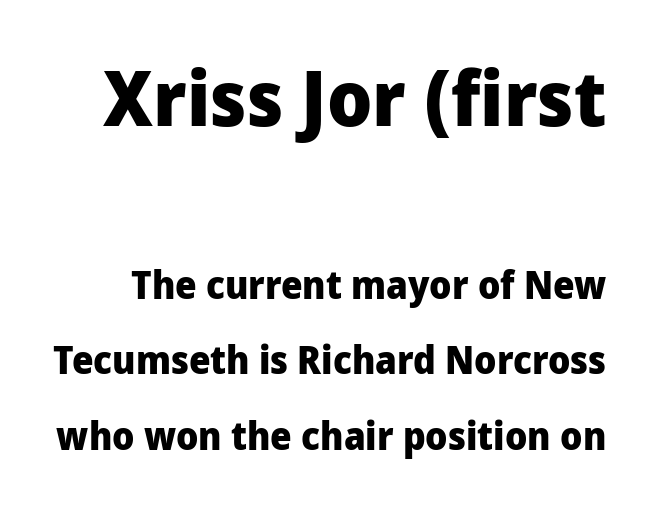
{"serif": "no", "italic": "no", "bold": "yes", "weight": "heavy", "width": "normal", "stroke_contrast": "low", "x_height": "medium", "monospaced": "no", "underline": "no", "line_spacing": "loose", "line_spacing_ratio": 1.99, "letter_spacing": "normal", "letter_spacing_em": 0.0, "larger_block": "first", "size_ratio": 2.03, "glyph_px": 77}
